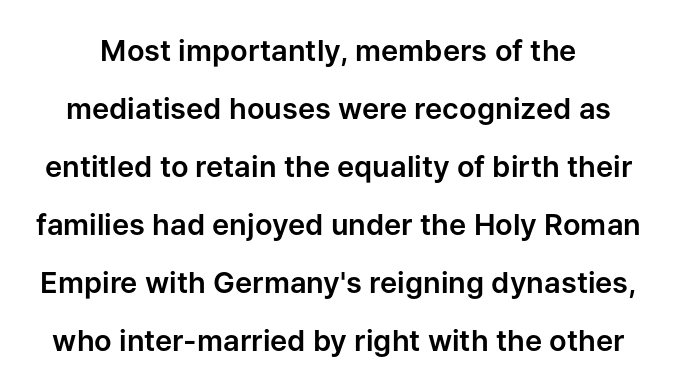
Caption: standard tracking, unaltered. It's the straight-up-and-down kind of type. This sample has the flowing, uneven cadence of proportional lettering. The passage shown stacks its lines with a broad gap. Nobody drew a line under any word here. In terms of letterform style, serifs are entirely absent.
